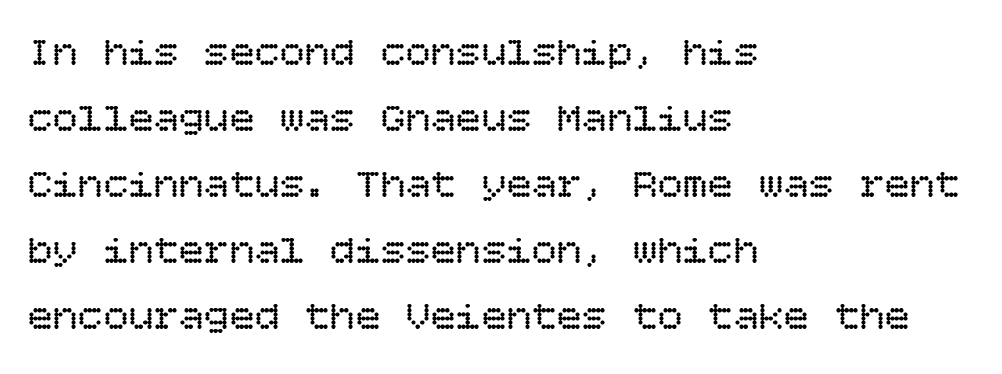
{"italic": "no", "bold": "no", "weight": "regular", "width": "normal", "stroke_contrast": "low", "x_height": "large", "underline": "no", "align": "left", "line_spacing": "normal", "line_spacing_ratio": 1.57, "letter_spacing": "normal", "letter_spacing_em": 0.0, "glyph_px": 42}
